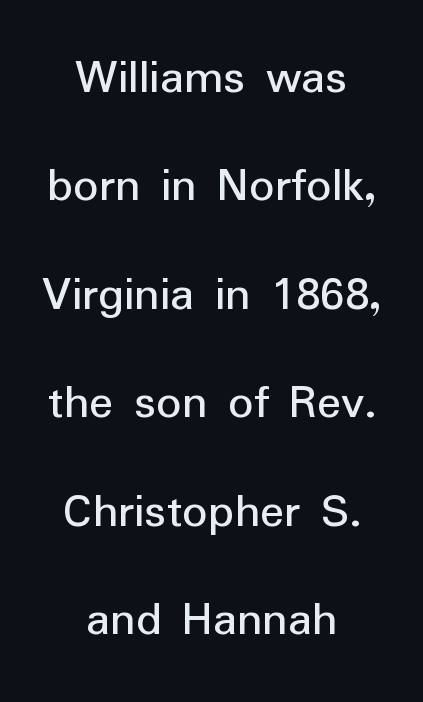
{"serif": "no", "italic": "no", "bold": "no", "weight": "regular", "width": "normal", "stroke_contrast": "low", "x_height": "medium", "monospaced": "no", "underline": "no", "align": "center", "line_spacing": "loose", "line_spacing_ratio": 2.17, "letter_spacing": "normal", "letter_spacing_em": 0.0, "glyph_px": 50}
